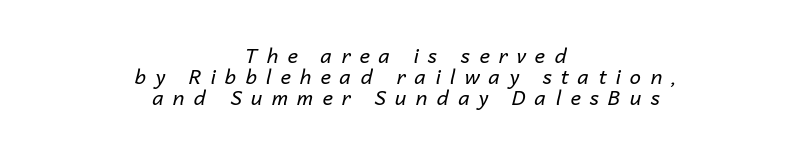
The image shows 20 px text type, italic (leaning right); set centered, tight line spacing (1.04x), unusually wide letter spacing (+0.46 em), not underlined.
